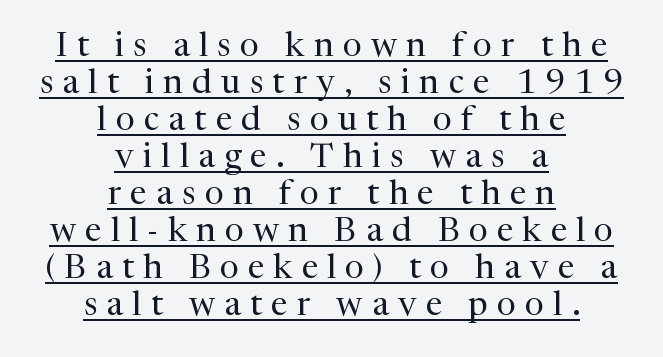
The image shows 34 px regular-weight serif type, upright; set centered, tight line spacing (1.09x), unusually wide letter spacing (+0.27 em), underlined; medium stroke contrast and a medium x-height.
